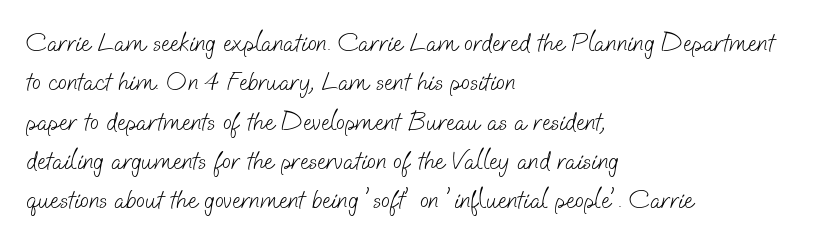
The image shows 26 px text type; set left-aligned, normal line spacing (1.51x), normal letter spacing, not underlined.
